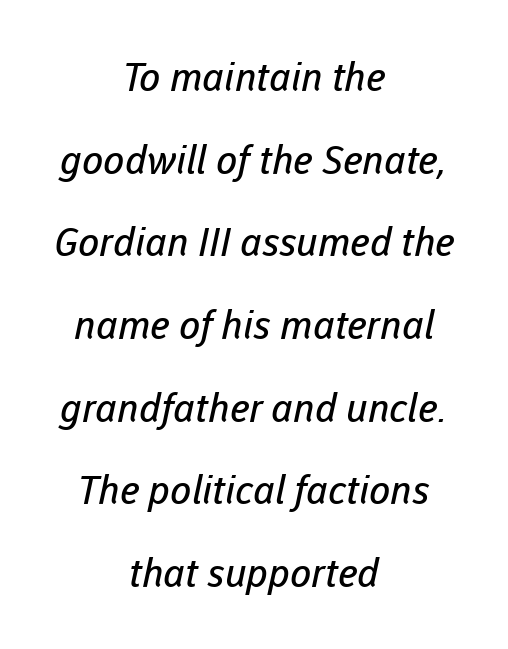
Q: Is the text bold? A: No.
Q: Is the typeface a serif or a sans-serif typeface? A: Sans-serif.
Q: Is the text underlined? A: No.
Q: How is the paragraph aligned? A: Centered.
Q: Is the spacing between letters normal or unusually wide? A: Normal.
Q: Is the spacing between lines tight, normal or loose? A: Loose.
Q: Width (condensed, normal, or wide)? A: Normal.
Q: Stroke contrast? A: Low.
Q: x-height? A: Medium.
Q: Monospaced? A: No.
